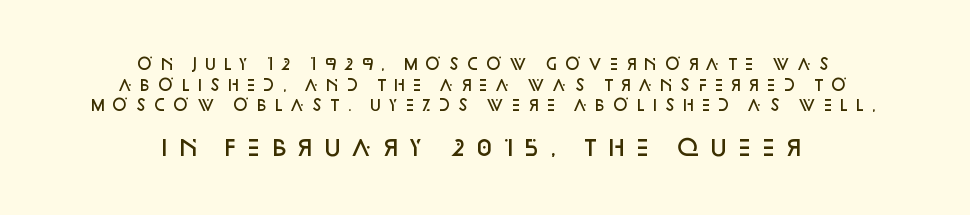
Q: Is the text bold? A: Semi-bold.
Q: Is the text italic (slanted)? A: No, it is upright.
Q: Is the text underlined? A: No.
Q: How is the paragraph aligned? A: Centered.
Q: Is the spacing between letters normal or unusually wide? A: Unusually wide.
Q: Is the spacing between lines tight, normal or loose? A: Normal.
Q: Which block of text is set in a larger size, the first (top) or the second (bottom)? A: The second (bottom) one.
